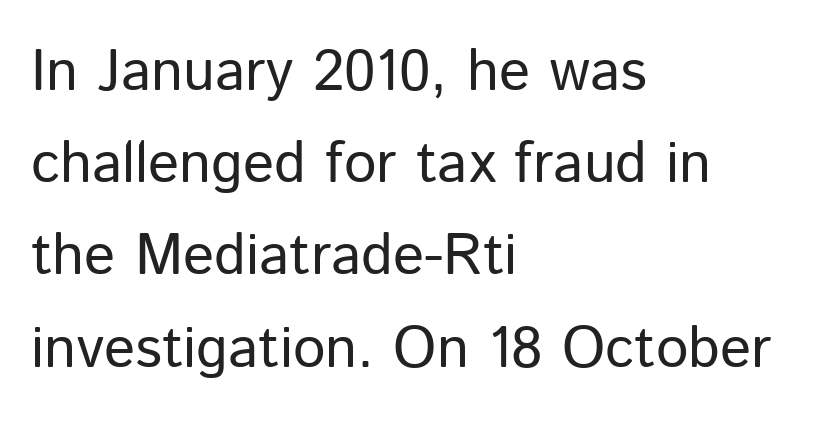
The image shows 58 px regular-weight sans-serif type, upright; set left-aligned, normal line spacing (1.59x), normal letter spacing, not underlined; low stroke contrast and a medium x-height.
